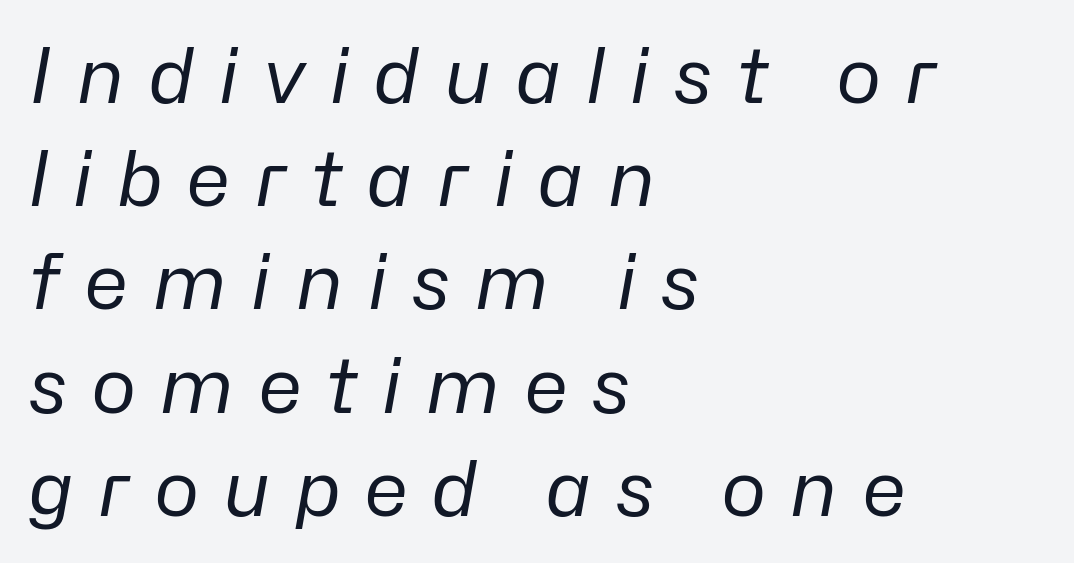
Q: Is the text bold? A: No.
Q: Is the text italic (slanted)? A: Yes, it leans right by about 10 degrees.
Q: Is the text underlined? A: No.
Q: How is the paragraph aligned? A: Left-aligned.
Q: Is the spacing between letters normal or unusually wide? A: Unusually wide.
Q: Is the spacing between lines tight, normal or loose? A: Normal.
Q: Width (condensed, normal, or wide)? A: Normal.
Q: Stroke contrast? A: Low.
Q: x-height? A: Medium.
Q: Monospaced? A: No.
